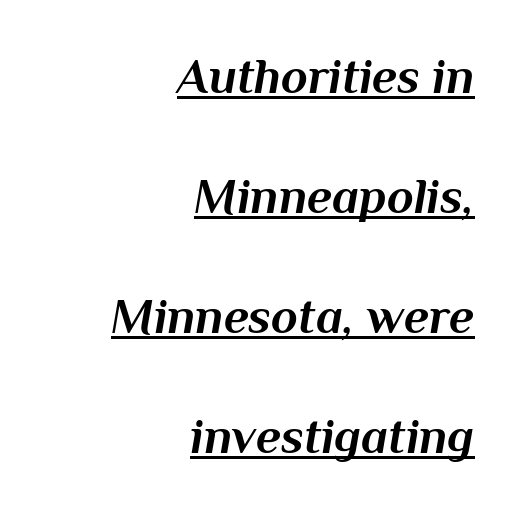
Q: Is the text bold? A: Yes.
Q: Is the text italic (slanted)? A: Yes, it leans right by about 10 degrees.
Q: Is the text underlined? A: Yes.
Q: How is the paragraph aligned? A: Right-aligned.
Q: Is the spacing between letters normal or unusually wide? A: Normal.
Q: Is the spacing between lines tight, normal or loose? A: Loose.
Q: Width (condensed, normal, or wide)? A: Normal.
Q: Stroke contrast? A: Medium.
Q: x-height? A: Medium.
Q: Monospaced? A: No.
